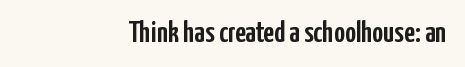
{"serif": "no", "italic": "no", "width": "condensed", "stroke_contrast": "low", "x_height": "medium", "monospaced": "no", "underline": "no", "align": "right", "letter_spacing": "normal", "letter_spacing_em": 0.0, "glyph_px": 30}
